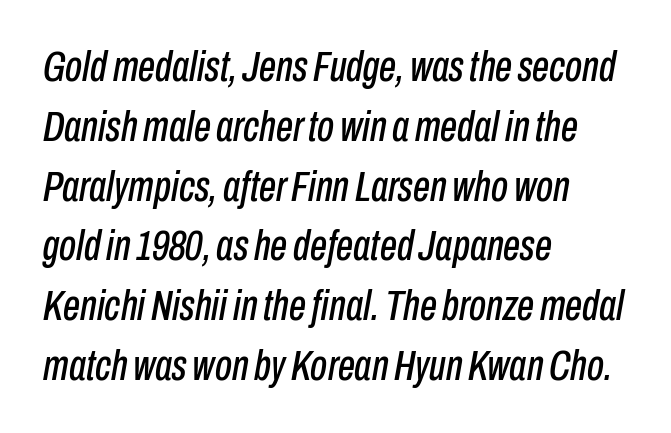
Q: Is the text italic (slanted)? A: Yes, it leans right by about 10 degrees.
Q: Is the text underlined? A: No.
Q: How is the paragraph aligned? A: Left-aligned.
Q: Is the spacing between letters normal or unusually wide? A: Normal.
Q: Is the spacing between lines tight, normal or loose? A: Normal.
Q: Width (condensed, normal, or wide)? A: Condensed.
Q: Stroke contrast? A: Low.
Q: x-height? A: Medium.
Q: Monospaced? A: No.
